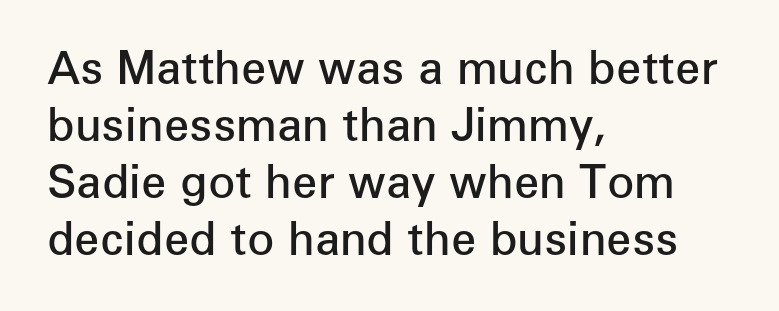
This is moderately heavy type, rendered in semibold. The type sits square on the baseline with zero lean. Short note: letters normally spaced. This sample has the flowing, uneven cadence of proportional lettering.
